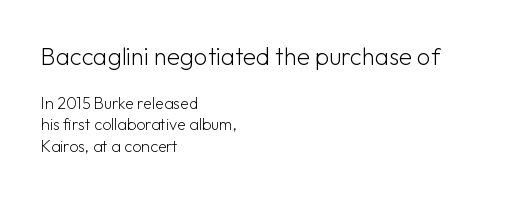
{"italic": "no", "bold": "no", "underline": "no", "align": "left", "line_spacing": "normal", "line_spacing_ratio": 1.35, "letter_spacing": "normal", "letter_spacing_em": 0.0, "larger_block": "first", "size_ratio": 1.5, "glyph_px": 24}
